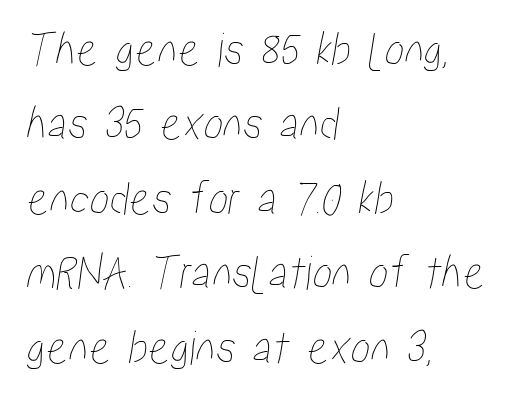
{"width": "condensed", "stroke_contrast": "low", "x_height": "medium", "monospaced": "no", "underline": "no", "align": "left", "line_spacing": "normal", "line_spacing_ratio": 1.49, "letter_spacing": "normal", "letter_spacing_em": 0.0, "glyph_px": 50}
